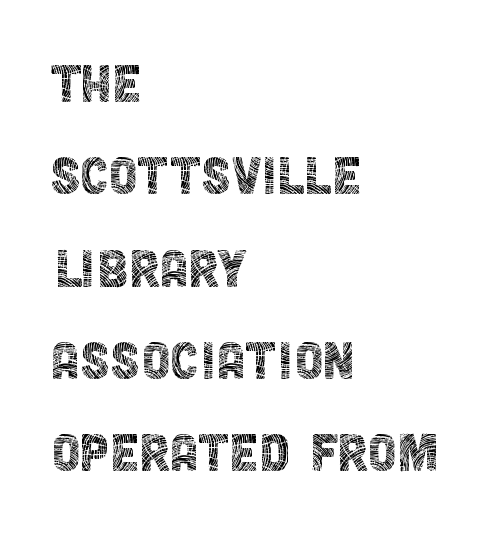
{"serif": "no", "italic": "no", "bold": "no", "weight": "thin", "width": "condensed", "x_height": "large", "monospaced": "no", "underline": "no", "align": "left", "line_spacing": "normal", "line_spacing_ratio": 1.42, "letter_spacing": "normal", "letter_spacing_em": 0.0, "glyph_px": 65}
